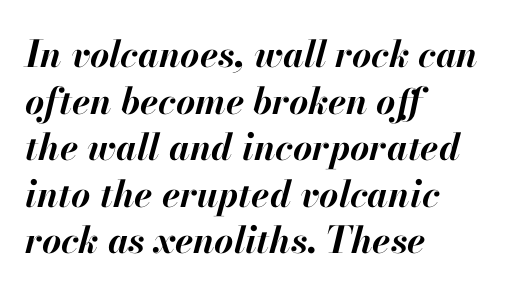
Q: Is the text bold? A: Yes.
Q: Is the text italic (slanted)? A: Yes, it leans right by about 13 degrees.
Q: Is the text underlined? A: No.
Q: How is the paragraph aligned? A: Left-aligned.
Q: Is the spacing between letters normal or unusually wide? A: Normal.
Q: Is the spacing between lines tight, normal or loose? A: Normal.
Q: Width (condensed, normal, or wide)? A: Normal.
Q: Stroke contrast? A: High.
Q: x-height? A: Small.
Q: Monospaced? A: No.
